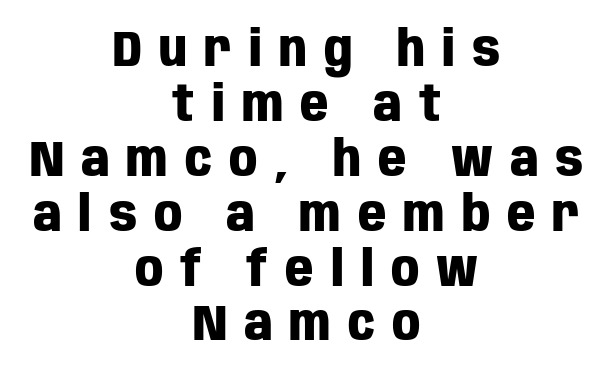
The image shows 49 px heavy, condensed sans-serif type, upright; set centered, tight line spacing (1.12x), unusually wide letter spacing (+0.35 em), not underlined; low stroke contrast and a large x-height.
